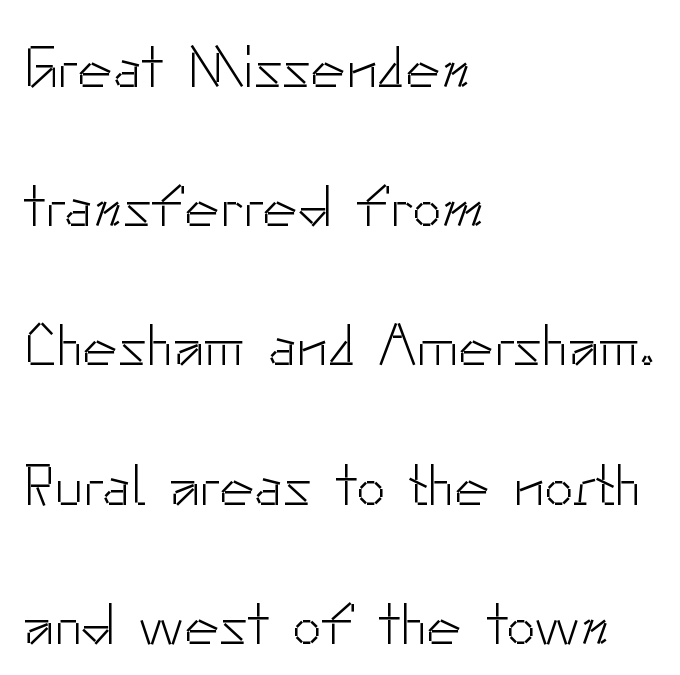
The typeface chosen for these lines omits serifs. Glyph-to-glyph distance matches everyday printed text. The typesetter chose a ragged-right arrangement here. The baseline area is clear.
